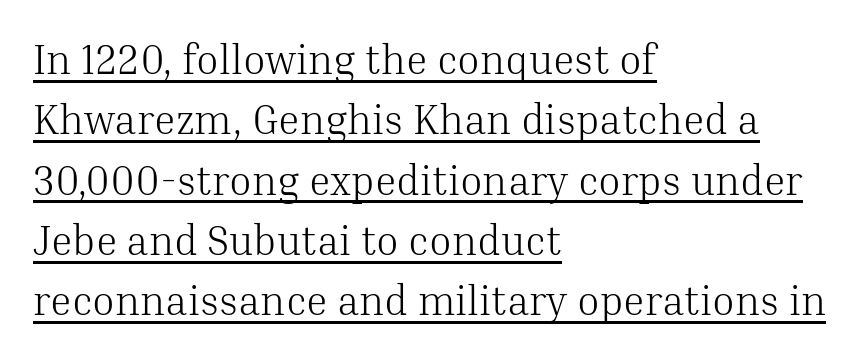
{"serif": "yes", "italic": "no", "bold": "no", "weight": "light", "width": "normal", "stroke_contrast": "medium", "x_height": "medium", "monospaced": "no", "underline": "yes", "align": "left", "line_spacing": "normal", "line_spacing_ratio": 1.47, "letter_spacing": "normal", "letter_spacing_em": 0.0, "glyph_px": 41}
